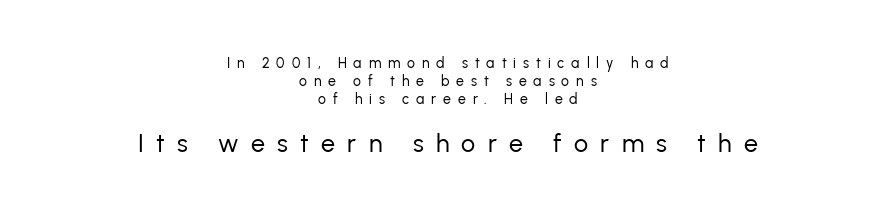
{"italic": "no", "bold": "no", "underline": "no", "align": "center", "line_spacing": "normal", "line_spacing_ratio": 1.28, "letter_spacing": "wide", "letter_spacing_em": 0.49, "larger_block": "second", "size_ratio": 1.79, "glyph_px": 25}
